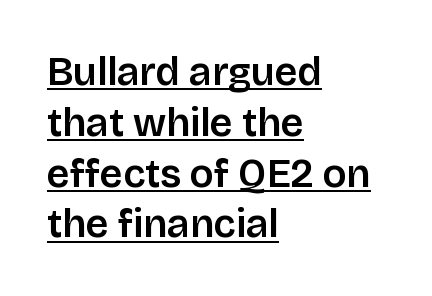
The image shows 40 px sans-serif type, upright; set left-aligned, normal line spacing (1.27x), normal letter spacing, underlined; low stroke contrast and a large x-height.
